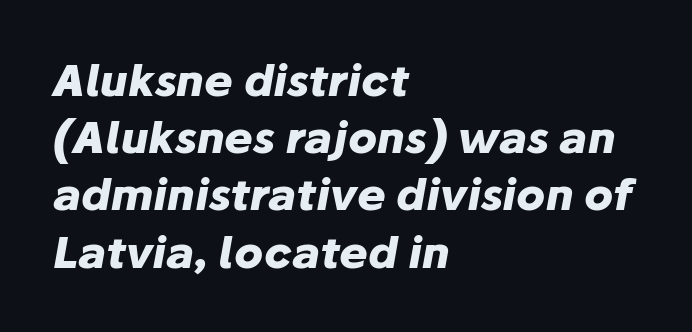
{"italic": "yes", "lean": "right", "slant_degrees": 10, "bold": "yes", "weight": "heavy", "width": "normal", "stroke_contrast": "low", "x_height": "medium", "monospaced": "no", "underline": "no", "align": "left", "line_spacing": "normal", "line_spacing_ratio": 1.33, "letter_spacing": "normal", "letter_spacing_em": 0.0, "glyph_px": 43}
